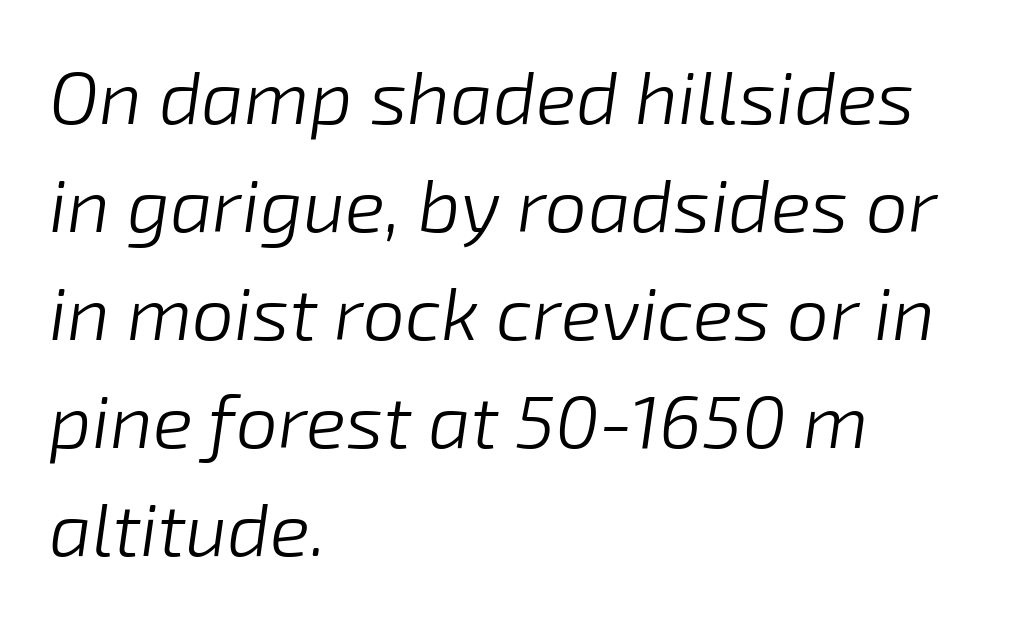
Q: Is the text bold? A: No.
Q: Is the text italic (slanted)? A: Yes, it leans right by about 8 degrees.
Q: Is the text underlined? A: No.
Q: How is the paragraph aligned? A: Left-aligned.
Q: Is the spacing between letters normal or unusually wide? A: Normal.
Q: Is the spacing between lines tight, normal or loose? A: Normal.
Q: Width (condensed, normal, or wide)? A: Normal.
Q: Stroke contrast? A: Low.
Q: x-height? A: Medium.
Q: Monospaced? A: No.
